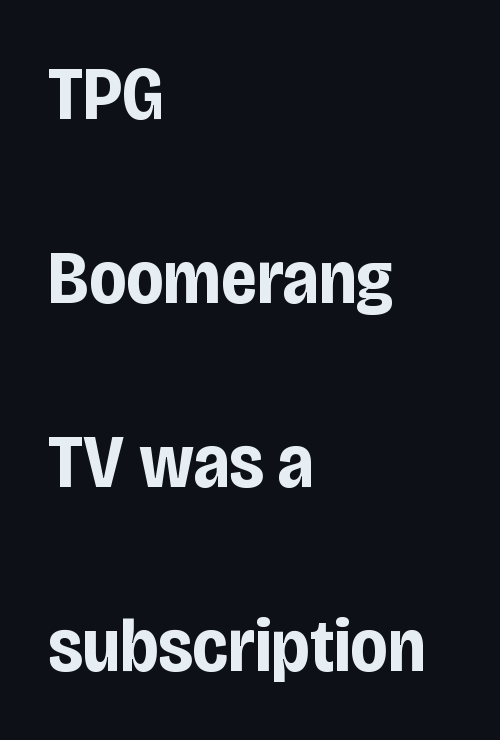
Q: Is the text bold? A: Yes.
Q: Is the text italic (slanted)? A: No, it is upright.
Q: Is the typeface a serif or a sans-serif typeface? A: Sans-serif.
Q: Is the text underlined? A: No.
Q: How is the paragraph aligned? A: Left-aligned.
Q: Is the spacing between letters normal or unusually wide? A: Normal.
Q: Is the spacing between lines tight, normal or loose? A: Loose.
Q: Width (condensed, normal, or wide)? A: Condensed.
Q: Stroke contrast? A: Low.
Q: x-height? A: Large.
Q: Monospaced? A: No.
